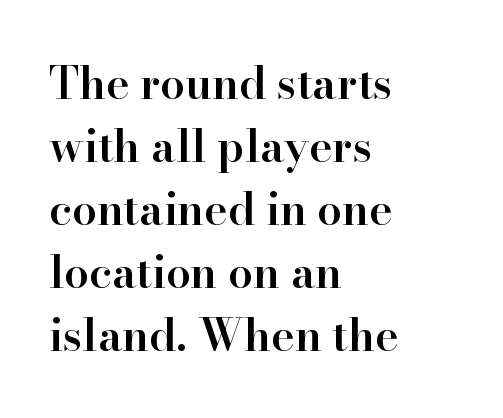
Q: Is the text bold? A: Semi-bold.
Q: Is the text italic (slanted)? A: No, it is upright.
Q: Is the typeface a serif or a sans-serif typeface? A: Serif.
Q: Is the text underlined? A: No.
Q: How is the paragraph aligned? A: Left-aligned.
Q: Is the spacing between letters normal or unusually wide? A: Normal.
Q: Is the spacing between lines tight, normal or loose? A: Normal.
Q: Width (condensed, normal, or wide)? A: Normal.
Q: Stroke contrast? A: High.
Q: x-height? A: Small.
Q: Monospaced? A: No.
